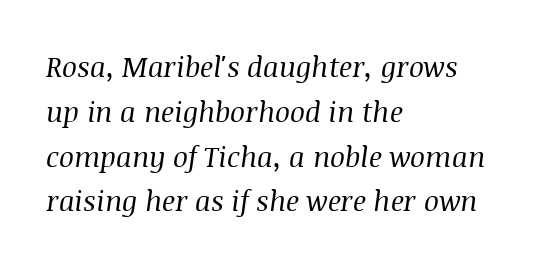
The image shows 28 px regular-weight serif type, italic (leaning right); set left-aligned, normal line spacing (1.6x), normal letter spacing, not underlined; medium stroke contrast and a large x-height.
